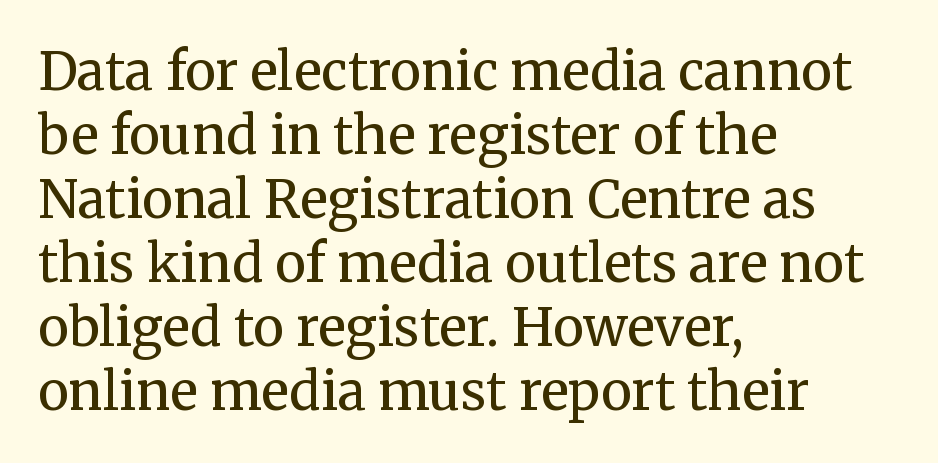
{"serif": "yes", "italic": "no", "bold": "no", "weight": "regular", "width": "normal", "stroke_contrast": "medium", "x_height": "medium", "monospaced": "no", "underline": "no", "align": "left", "line_spacing_ratio": 1.23, "letter_spacing": "normal", "letter_spacing_em": 0.0, "glyph_px": 52}
